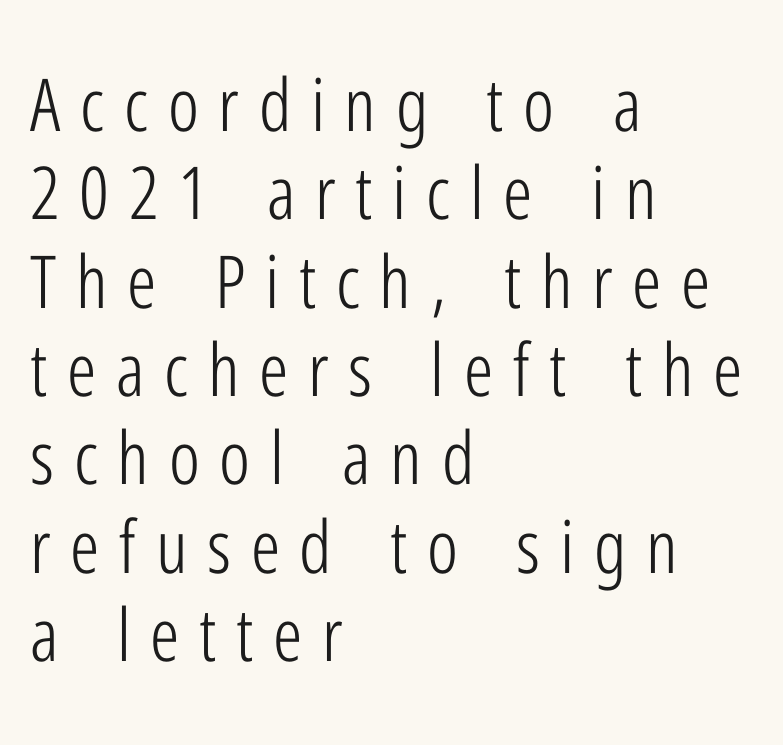
Q: Is the text bold? A: No.
Q: Is the text italic (slanted)? A: No, it is upright.
Q: Is the typeface a serif or a sans-serif typeface? A: Sans-serif.
Q: Is the text underlined? A: No.
Q: How is the paragraph aligned? A: Left-aligned.
Q: Is the spacing between letters normal or unusually wide? A: Unusually wide.
Q: Width (condensed, normal, or wide)? A: Condensed.
Q: Stroke contrast? A: Low.
Q: x-height? A: Medium.
Q: Monospaced? A: No.
